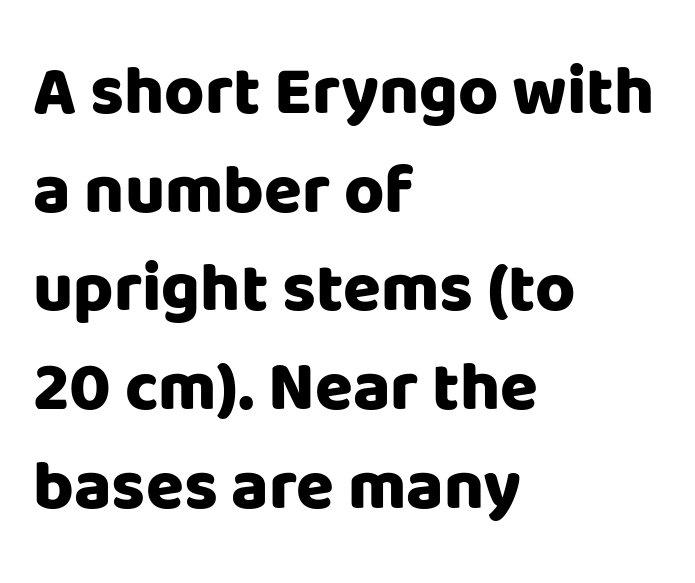
The image shows 69 px heavy sans-serif type, upright; set left-aligned, normal line spacing (1.43x), normal letter spacing, not underlined; low stroke contrast and a large x-height.
